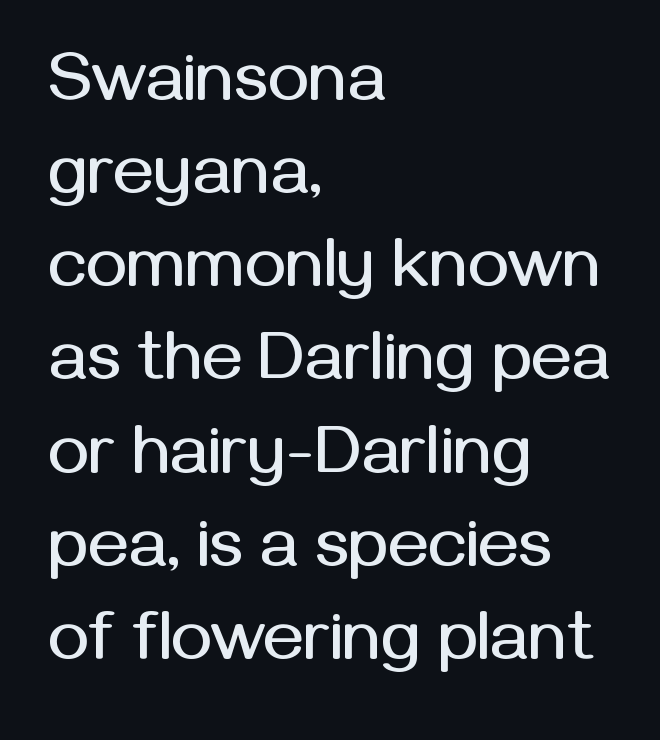
In terms of posture, this sample is upright. A bare baseline throughout the passage. The compositor pushed each line to the left boundary. The passage shown is typeset with a sans-serif family.
